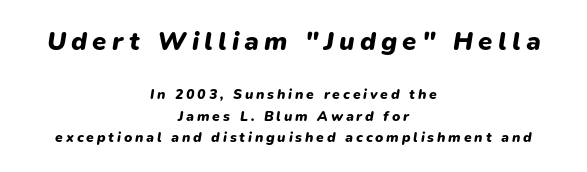
{"italic": "yes", "lean": "right", "slant_degrees": 9, "bold": "yes", "underline": "no", "align": "center", "line_spacing": "normal", "line_spacing_ratio": 1.52, "letter_spacing": "wide", "letter_spacing_em": 0.2, "larger_block": "first", "size_ratio": 1.86, "glyph_px": 26}
